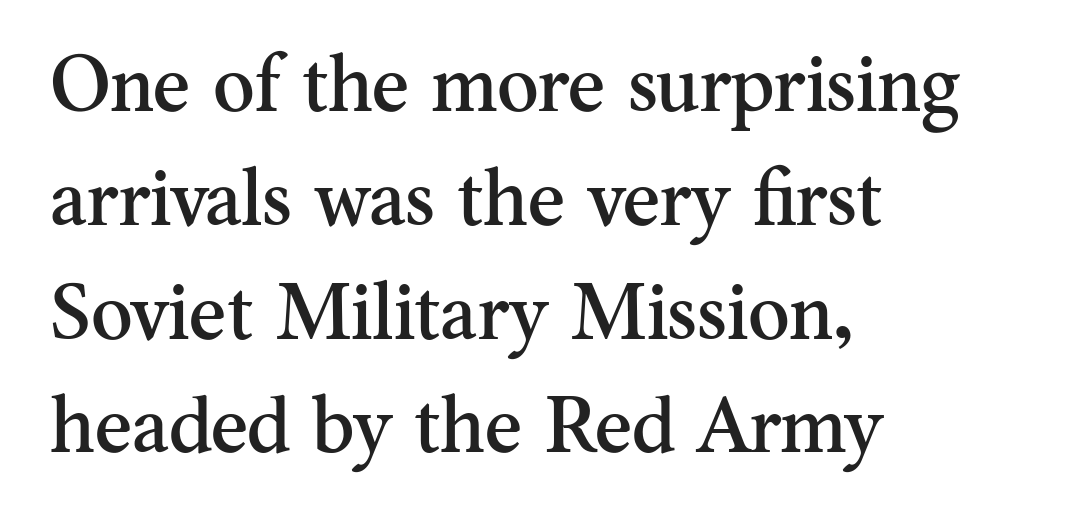
Is the letter spacing exaggerated? No — it looks like the ordinary default. When letters stand straight like this, we call the style roman or upright. Layout note: lines flush left. Looks like regular typesetting: each glyph gets only the width it needs. The characters display serif detailing at their extremities.
